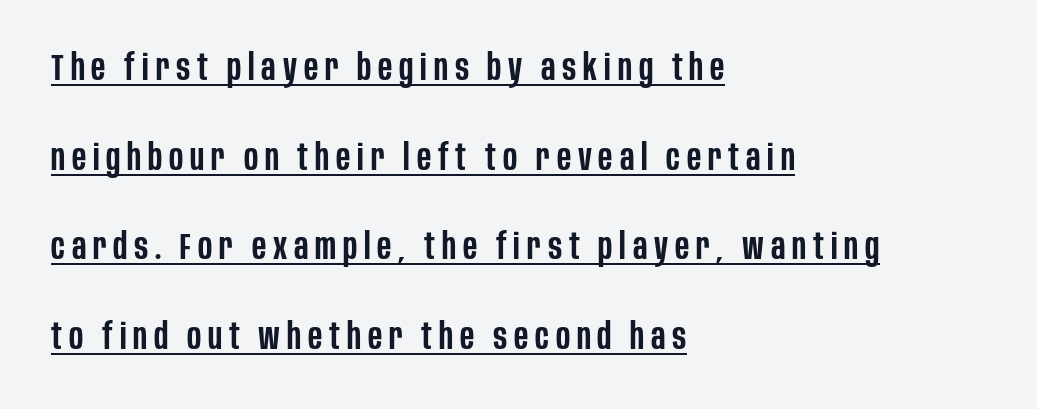
If you measured baseline to baseline, you'd find a long distance. As a designer I'd log this as weight 600, semibold. Horizontally, the lines are justified to the leading edge only. Look at the bottom of the vertical strokes: they stop flat, with no serifs. Has an underline been added? It has.
